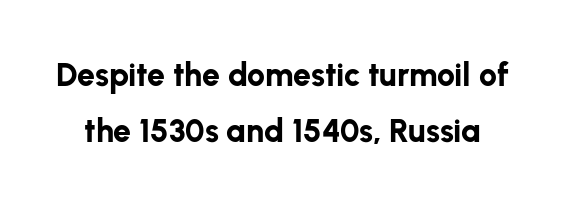
Q: Is the text bold? A: Yes.
Q: Is the text italic (slanted)? A: No, it is upright.
Q: Is the typeface a serif or a sans-serif typeface? A: Sans-serif.
Q: Is the text underlined? A: No.
Q: Is the spacing between letters normal or unusually wide? A: Normal.
Q: Width (condensed, normal, or wide)? A: Normal.
Q: Stroke contrast? A: Low.
Q: x-height? A: Medium.
Q: Monospaced? A: No.
